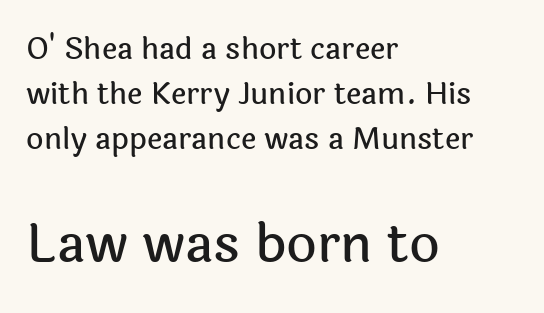
Q: Is the text italic (slanted)? A: No, it is upright.
Q: Is the typeface a serif or a sans-serif typeface? A: Sans-serif.
Q: Is the text underlined? A: No.
Q: How is the paragraph aligned? A: Left-aligned.
Q: Is the spacing between letters normal or unusually wide? A: Normal.
Q: Is the spacing between lines tight, normal or loose? A: Normal.
Q: Which block of text is set in a larger size, the first (top) or the second (bottom)? A: The second (bottom) one.
Q: Width (condensed, normal, or wide)? A: Normal.
Q: x-height? A: Medium.
Q: Monospaced? A: No.
